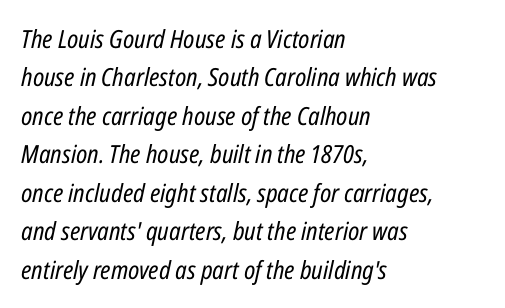
The image shows 25 px text type, italic (leaning right); set left-aligned, normal line spacing (1.54x), normal letter spacing, not underlined.
